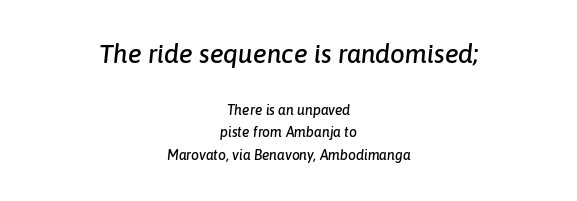
{"italic": "yes", "lean": "right", "slant_degrees": 6, "underline": "no", "align": "center", "line_spacing": "normal", "line_spacing_ratio": 1.61, "letter_spacing": "normal", "letter_spacing_em": 0.0, "larger_block": "first", "size_ratio": 1.86, "glyph_px": 26}
